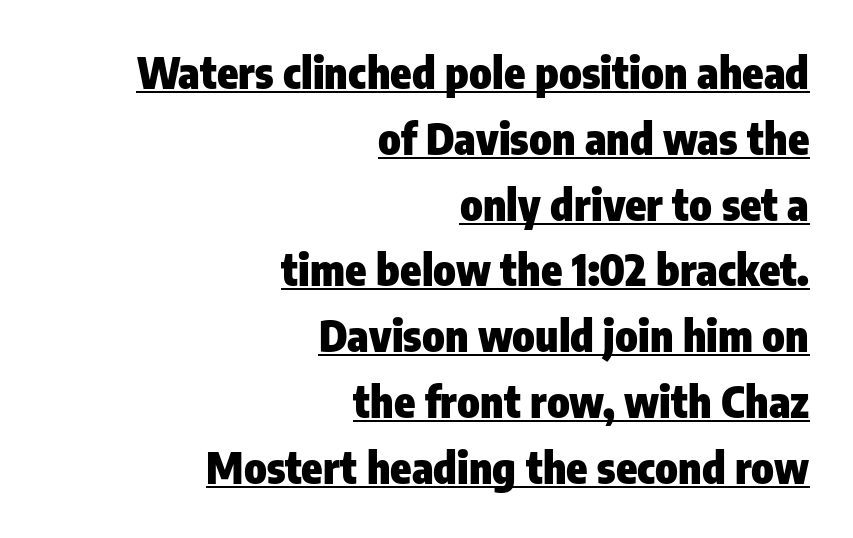
{"serif": "no", "italic": "no", "bold": "yes", "weight": "heavy", "width": "condensed", "stroke_contrast": "low", "x_height": "medium", "monospaced": "no", "underline": "yes", "align": "right", "line_spacing": "normal", "line_spacing_ratio": 1.53, "letter_spacing": "normal", "letter_spacing_em": 0.0, "glyph_px": 43}
